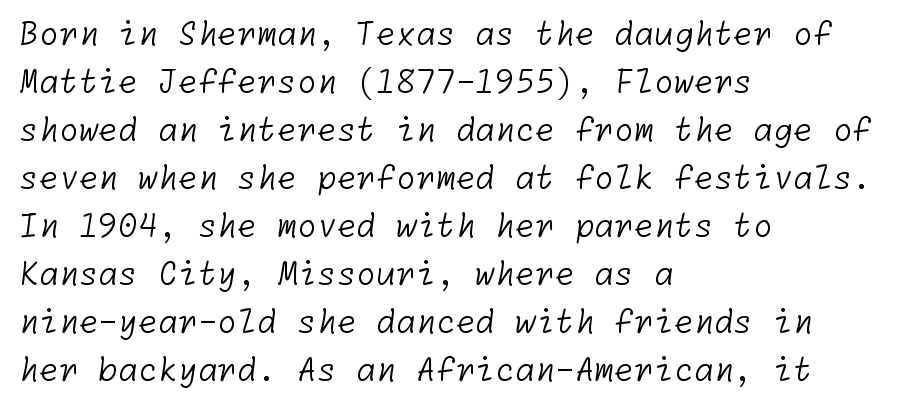
{"serif": "no", "bold": "no", "weight": "light", "width": "normal", "stroke_contrast": "low", "x_height": "medium", "underline": "no", "align": "left", "line_spacing": "normal", "line_spacing_ratio": 1.5, "letter_spacing": "normal", "letter_spacing_em": 0.0, "glyph_px": 32}
